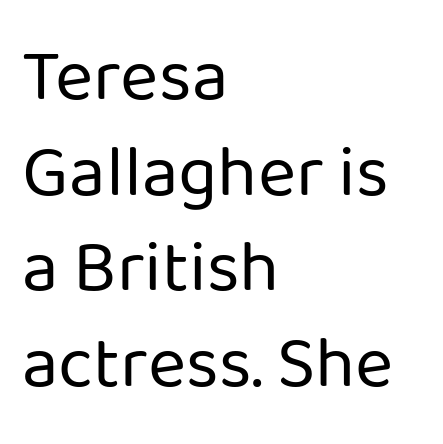
Here the designer chose a conventional face with non-uniform glyph widths. Summary of weight: not heavy and not bold. Rows of type keep a routine distance in the vertical direction. The passage is arranged the way most books set body copy — flush left. Is there any slant? The stems are plumb.
